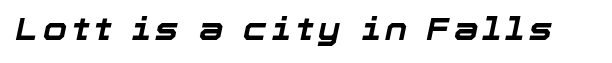
The image shows 31 px bold type, italic (leaning right); set not underlined; low stroke contrast and a medium x-height.
